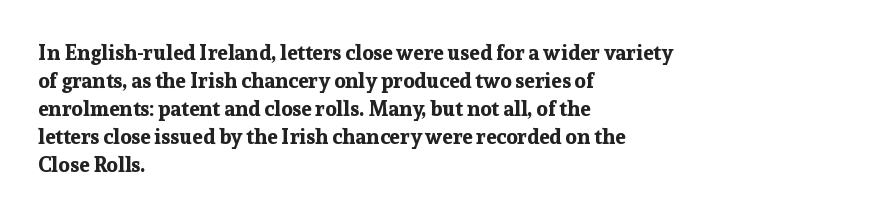
Q: Is the text bold? A: Yes.
Q: Is the text italic (slanted)? A: No, it is upright.
Q: Is the text underlined? A: No.
Q: How is the paragraph aligned? A: Left-aligned.
Q: Is the spacing between letters normal or unusually wide? A: Normal.
Q: Is the spacing between lines tight, normal or loose? A: Normal.
